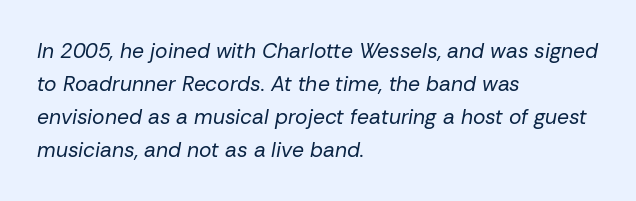
{"italic": "yes", "lean": "right", "slant_degrees": 10, "bold": "no", "underline": "no", "align": "left", "line_spacing": "normal", "line_spacing_ratio": 1.57, "letter_spacing": "normal", "letter_spacing_em": 0.0, "glyph_px": 21}
